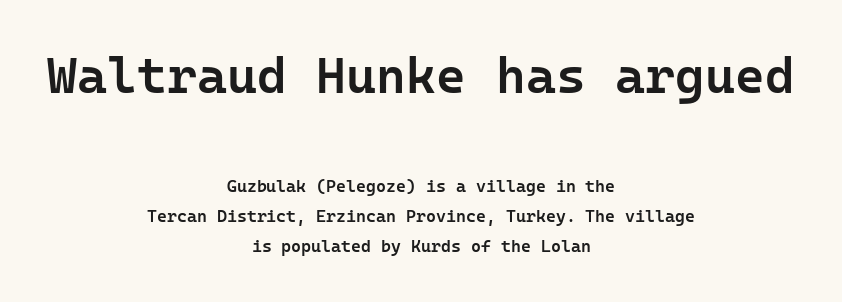
{"serif": "no", "italic": "no", "bold": "semi", "weight": "semibold", "width": "normal", "stroke_contrast": "low", "x_height": "medium", "underline": "no", "align": "center", "line_spacing_ratio": 1.77, "letter_spacing": "normal", "letter_spacing_em": 0.0, "larger_block": "first", "size_ratio": 3.0, "glyph_px": 51}
